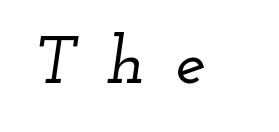
Q: Is the text italic (slanted)? A: Yes, it leans right by about 12 degrees.
Q: Is the typeface a serif or a sans-serif typeface? A: Serif.
Q: Is the text underlined? A: No.
Q: Is the spacing between letters normal or unusually wide? A: Unusually wide.
Q: Width (condensed, normal, or wide)? A: Wide.
Q: Stroke contrast? A: Low.
Q: x-height? A: Small.
Q: Monospaced? A: No.
